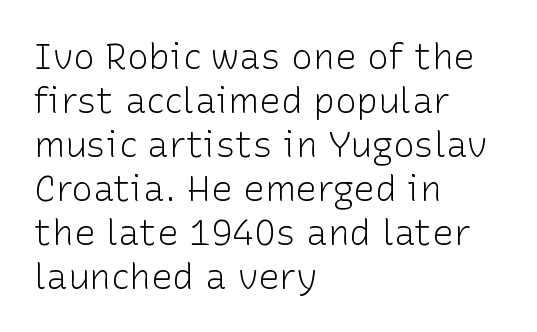
Q: Is the text bold? A: No.
Q: Is the text italic (slanted)? A: No, it is upright.
Q: Is the typeface a serif or a sans-serif typeface? A: Sans-serif.
Q: Is the text underlined? A: No.
Q: How is the paragraph aligned? A: Left-aligned.
Q: Is the spacing between letters normal or unusually wide? A: Normal.
Q: Width (condensed, normal, or wide)? A: Normal.
Q: Stroke contrast? A: Low.
Q: x-height? A: Medium.
Q: Monospaced? A: No.
